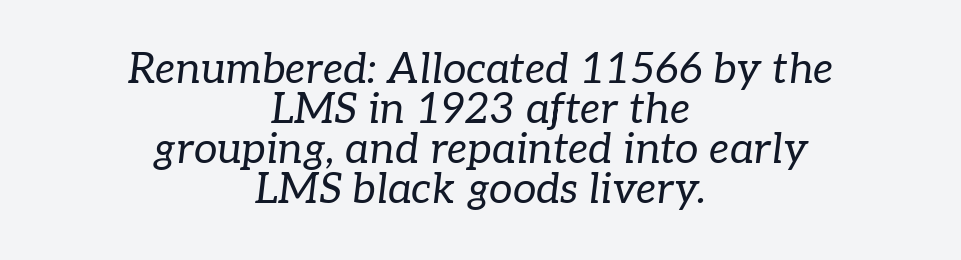
{"serif": "yes", "italic": "yes", "lean": "right", "slant_degrees": 7, "bold": "no", "weight": "regular", "width": "normal", "stroke_contrast": "low", "x_height": "medium", "monospaced": "no", "underline": "no", "align": "center", "line_spacing": "tight", "line_spacing_ratio": 0.95, "letter_spacing": "normal", "letter_spacing_em": 0.0, "glyph_px": 42}
